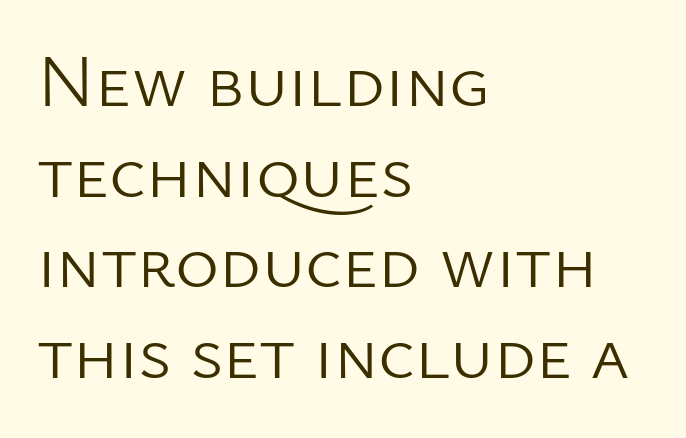
The font family rendered here belongs to the sans-serif group. A classic flush-left, rag-right setting is used for this passage. Unbolded letterforms with no extra heft. The string is rendered with underlining switched off. What stands out about the letter spacing? Nothing — it is the standard amount. Do the characters align in a grid? No, the font is proportional.
